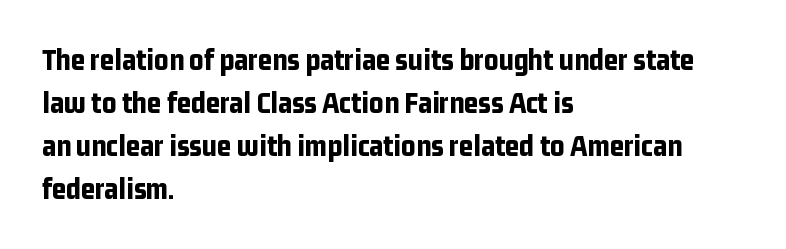
The image shows 31 px bold, condensed sans-serif type, upright; set left-aligned, normal line spacing (1.39x), normal letter spacing, not underlined; low stroke contrast and a medium x-height.
